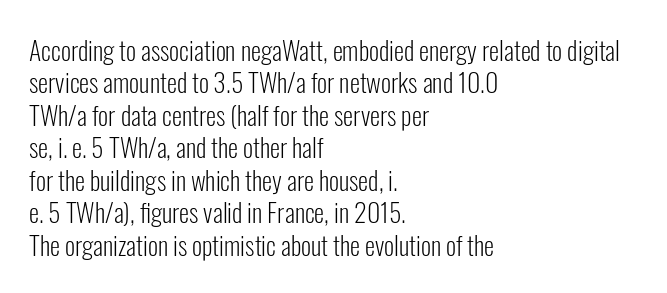
Line spacing here is normal. Nobody touched the tracking dial on this one. Quick note: underline off. Designer's note — italics off, roman on. The lines are quadded left.
